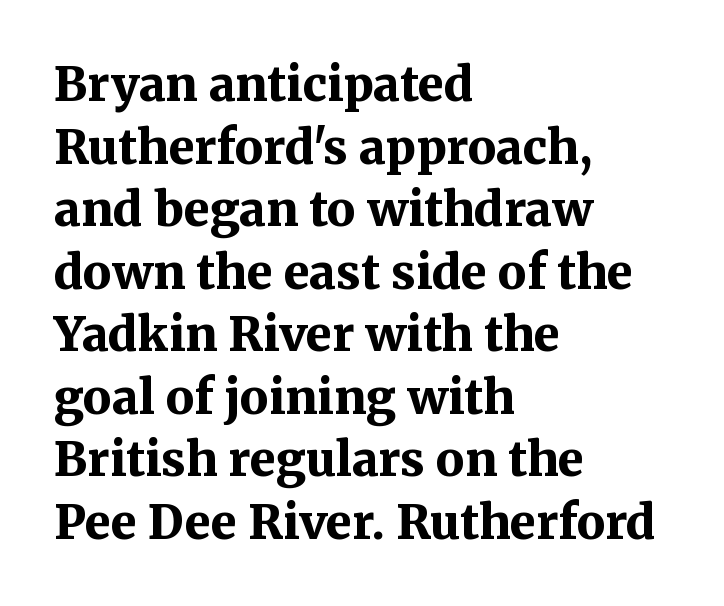
{"serif": "yes", "italic": "no", "bold": "yes", "weight": "bold", "width": "normal", "stroke_contrast": "medium", "x_height": "medium", "monospaced": "no", "underline": "no", "align": "left", "line_spacing": "normal", "line_spacing_ratio": 1.33, "letter_spacing": "normal", "letter_spacing_em": 0.0, "glyph_px": 47}
